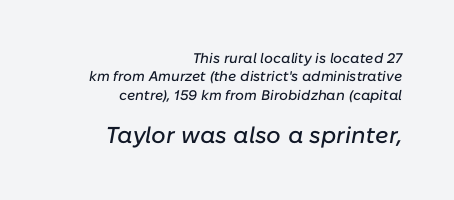
The image shows 23 px text type, italic (leaning right); set right-aligned, normal line spacing (1.32x), normal letter spacing, not underlined; the second (bottom) block is 1.64x larger.
